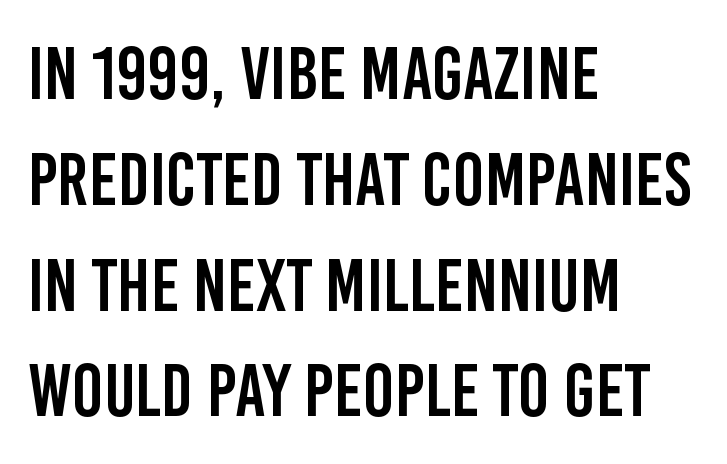
The image shows 74 px condensed sans-serif type, upright; set left-aligned, normal line spacing (1.43x), normal letter spacing, not underlined; low stroke contrast and a large x-height.
